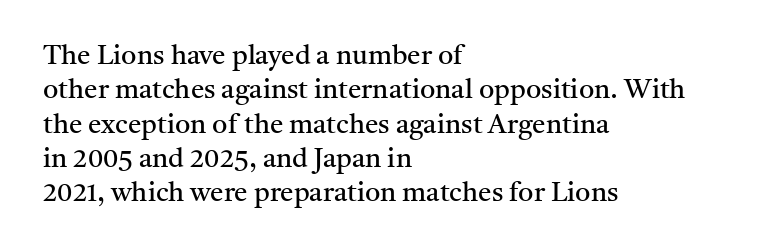
Q: Is the text bold? A: No.
Q: Is the text italic (slanted)? A: No, it is upright.
Q: Is the text underlined? A: No.
Q: How is the paragraph aligned? A: Left-aligned.
Q: Is the spacing between letters normal or unusually wide? A: Normal.
Q: Is the spacing between lines tight, normal or loose? A: Normal.
